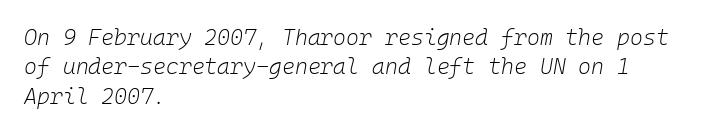
{"italic": "yes", "lean": "right", "slant_degrees": 10, "bold": "no", "underline": "no", "align": "left", "line_spacing": "normal", "line_spacing_ratio": 1.33, "letter_spacing": "normal", "letter_spacing_em": 0.0, "glyph_px": 22}
